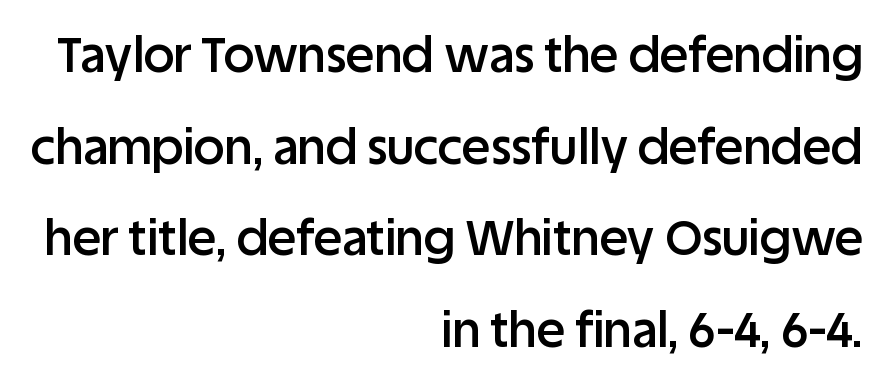
The baseline area is clear. Notice the wide empty band between every row — that's loose leading. What weight is shown? A semibold, between regular and bold. The lines in this sample share a right terminus and differ only in where they begin. Quick note: not italic, upright.
